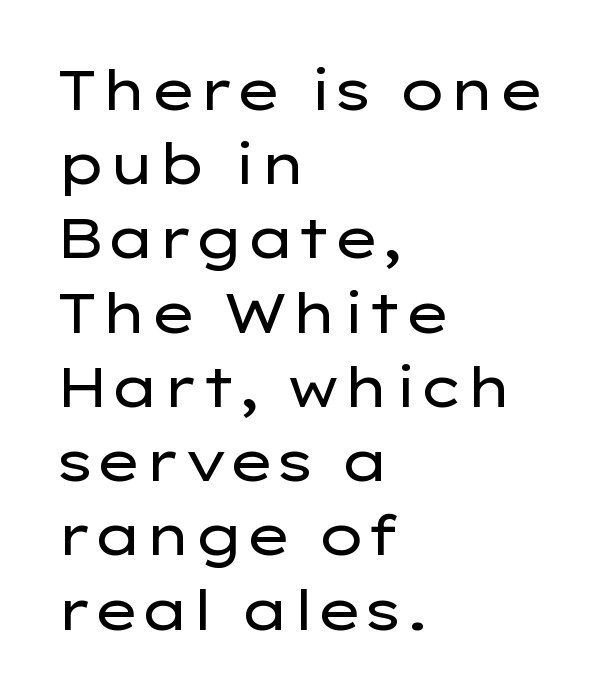
The image shows 55 px regular-weight, wide sans-serif type, upright; set left-aligned, normal line spacing (1.35x), normal letter spacing, not underlined; low stroke contrast and a medium x-height.
